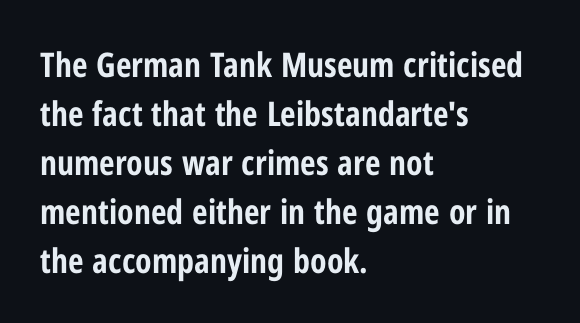
The image shows 34 px bold, condensed sans-serif type, upright; set left-aligned, normal line spacing (1.44x), normal letter spacing, not underlined; low stroke contrast and a medium x-height.
